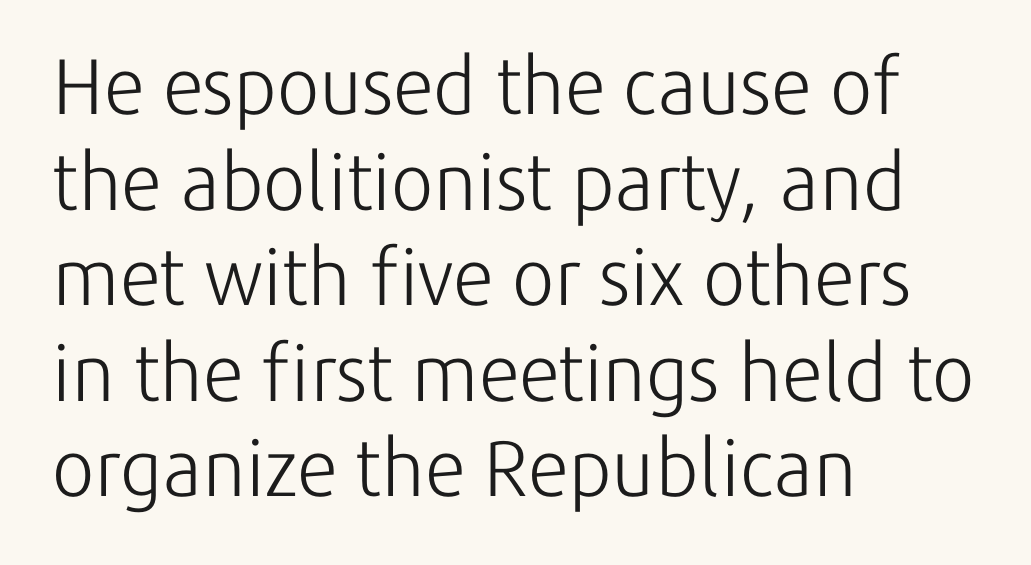
{"serif": "no", "italic": "no", "bold": "no", "weight": "light", "width": "normal", "stroke_contrast": "low", "x_height": "medium", "monospaced": "no", "underline": "no", "align": "left", "line_spacing_ratio": 1.21, "letter_spacing": "normal", "letter_spacing_em": 0.0, "glyph_px": 79}
